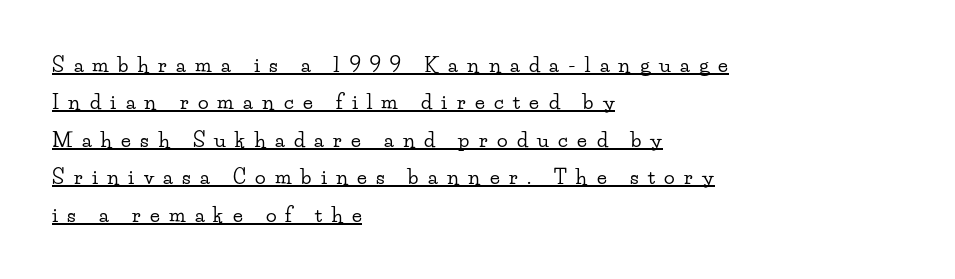
The image shows 20 px text type, upright; set left-aligned, line spacing 1.87x, unusually wide letter spacing (+0.47 em), underlined.
